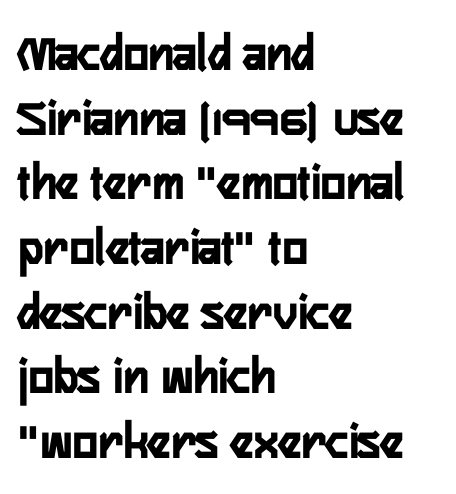
The image shows 53 px semibold, condensed sans-serif type, upright; set left-aligned, line spacing 1.22x, normal letter spacing, not underlined; low stroke contrast and a medium x-height.
